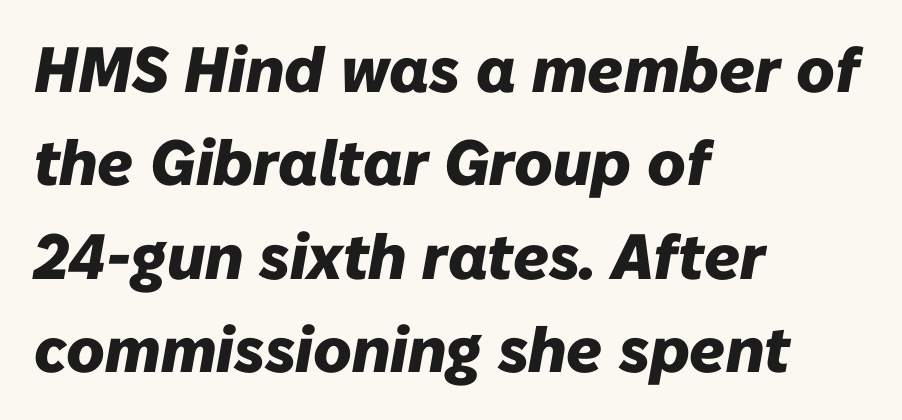
{"italic": "yes", "lean": "right", "slant_degrees": 10, "bold": "yes", "weight": "heavy", "width": "normal", "stroke_contrast": "low", "x_height": "medium", "monospaced": "no", "underline": "no", "align": "left", "line_spacing": "normal", "line_spacing_ratio": 1.46, "letter_spacing": "normal", "letter_spacing_em": 0.0, "glyph_px": 64}
